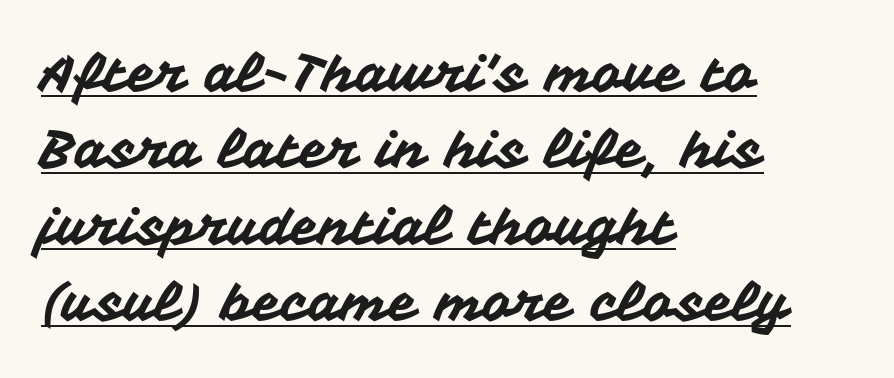
{"serif": "no", "width": "normal", "stroke_contrast": "medium", "x_height": "medium", "monospaced": "no", "underline": "yes", "align": "left", "line_spacing": "normal", "line_spacing_ratio": 1.47, "letter_spacing": "normal", "letter_spacing_em": 0.0, "glyph_px": 52}
